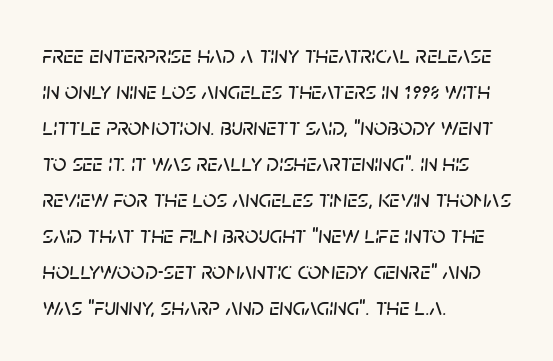
The image shows 24 px text type, italic (leaning right); set left-aligned, normal line spacing (1.5x), normal letter spacing, not underlined.
